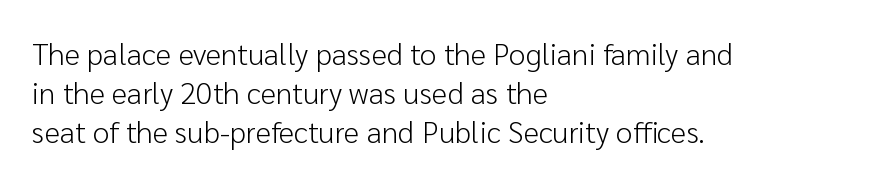
{"serif": "no", "italic": "no", "bold": "no", "weight": "light", "width": "normal", "stroke_contrast": "low", "x_height": "medium", "monospaced": "no", "underline": "no", "align": "left", "line_spacing": "normal", "line_spacing_ratio": 1.3, "letter_spacing": "normal", "letter_spacing_em": 0.0, "glyph_px": 30}
